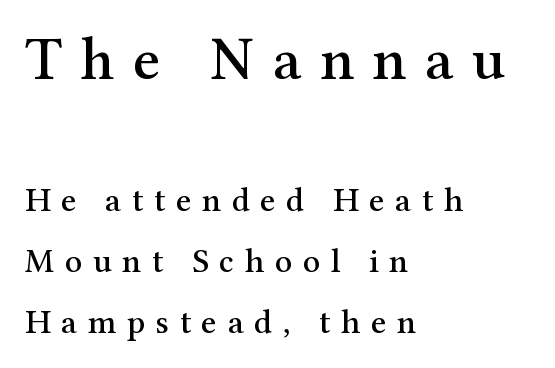
{"serif": "yes", "italic": "no", "width": "normal", "stroke_contrast": "medium", "x_height": "medium", "monospaced": "no", "underline": "no", "align": "left", "line_spacing_ratio": 1.79, "letter_spacing": "wide", "letter_spacing_em": 0.31, "larger_block": "first", "size_ratio": 1.76, "glyph_px": 60}
